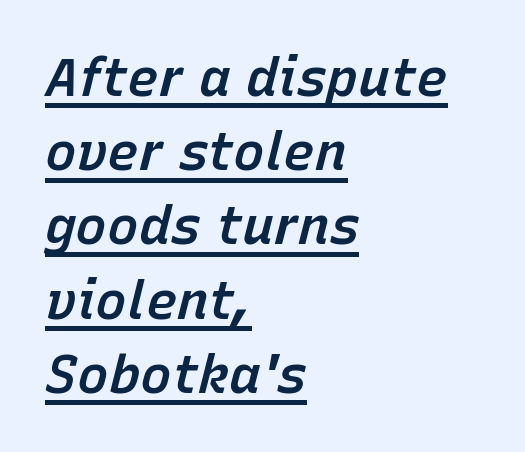
{"italic": "yes", "lean": "right", "slant_degrees": 15, "bold": "semi", "weight": "semibold", "width": "normal", "stroke_contrast": "low", "x_height": "medium", "monospaced": "no", "underline": "yes", "align": "left", "line_spacing": "normal", "line_spacing_ratio": 1.4, "letter_spacing": "normal", "letter_spacing_em": 0.0, "glyph_px": 53}
